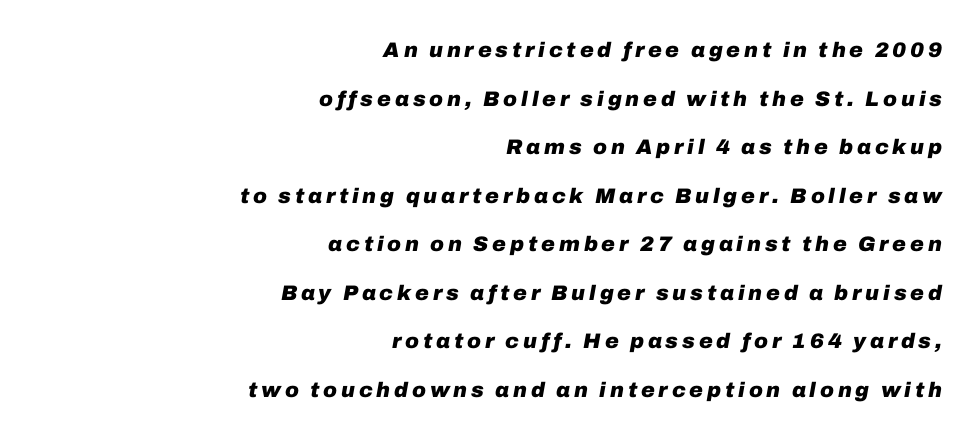
{"italic": "yes", "lean": "right", "slant_degrees": 10, "bold": "yes", "underline": "no", "align": "right", "line_spacing": "loose", "line_spacing_ratio": 2.31, "glyph_px": 21}
